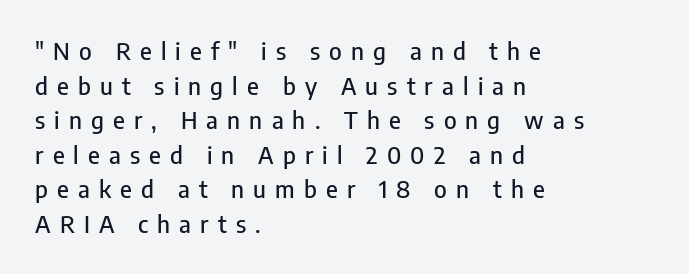
The space beneath each line is pristine and unruled. The rendering anchors every line to the left-hand side. A typesetter would call this heavily tracked-out type. Vertically, the passage feels balanced, rows spaced as you'd expect. Ordinary non-slanted type is in use.
